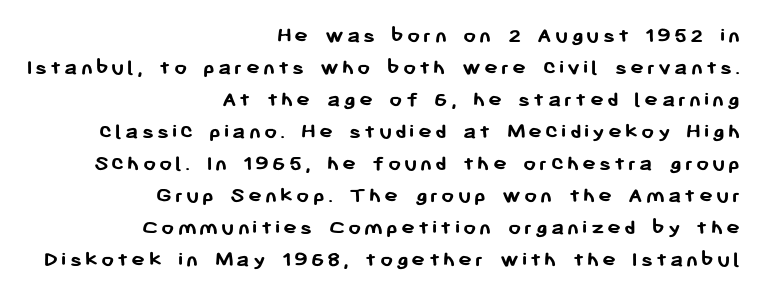
Q: Is the text bold? A: Yes.
Q: Is the text italic (slanted)? A: No, it is upright.
Q: Is the text underlined? A: No.
Q: How is the paragraph aligned? A: Right-aligned.
Q: Is the spacing between lines tight, normal or loose? A: Normal.
